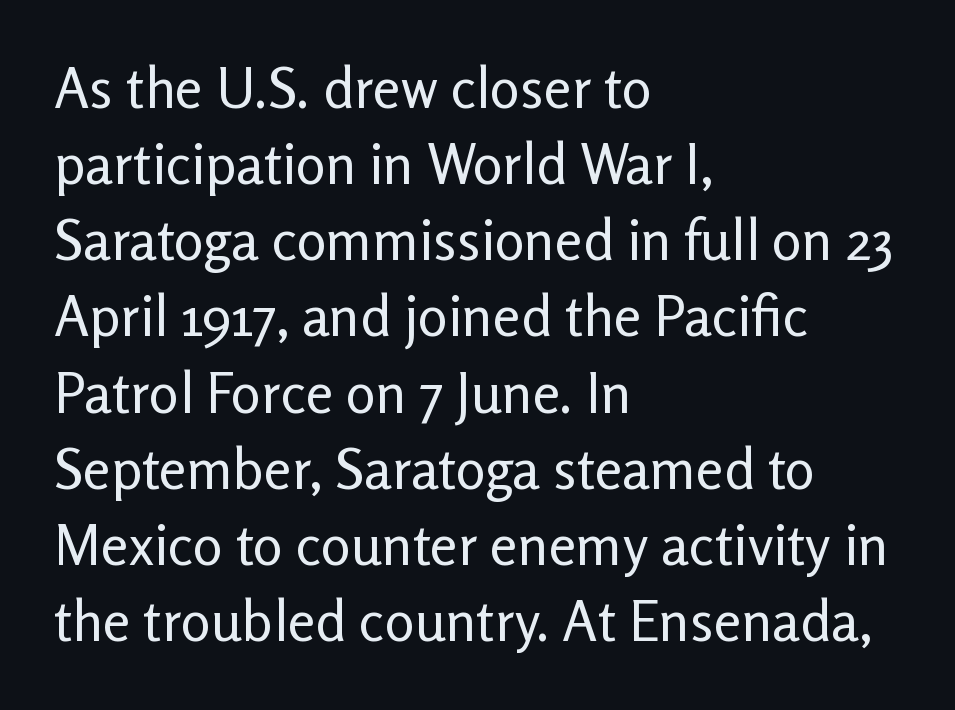
Caption: standard tracking, unaltered. The text was rendered using a sans face with plain stroke endings. The passage is arranged the way most books set body copy — flush left. Unmarked baselines from the first word to the last. A quiet, ordinary-to-light weight characterises the typeface.
